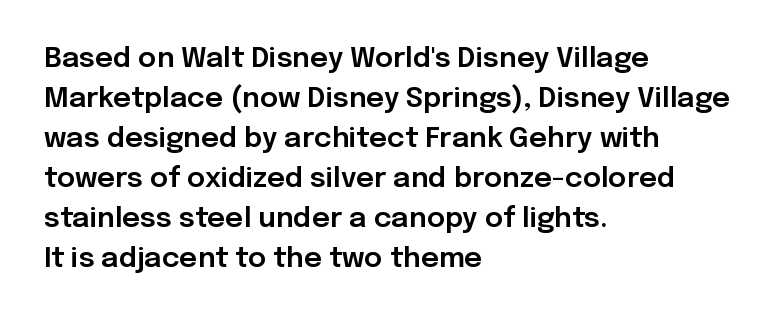
{"serif": "no", "italic": "no", "width": "normal", "stroke_contrast": "low", "x_height": "medium", "monospaced": "no", "underline": "no", "align": "left", "line_spacing": "normal", "line_spacing_ratio": 1.43, "letter_spacing": "normal", "letter_spacing_em": 0.0, "glyph_px": 28}
